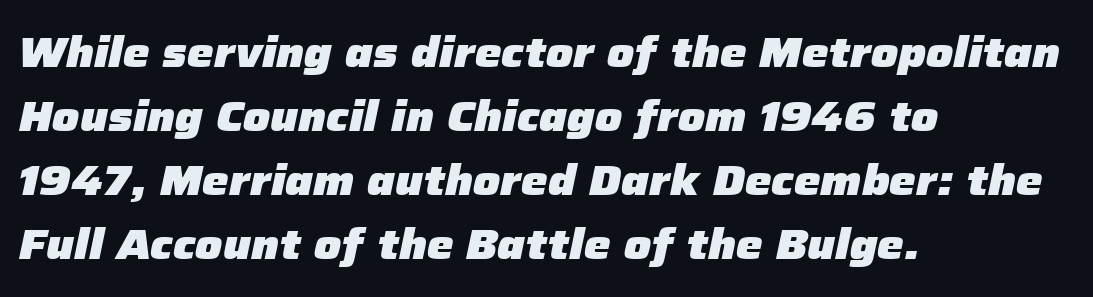
Q: Is the text bold? A: Yes.
Q: Is the text italic (slanted)? A: Yes, it leans right by about 12 degrees.
Q: Is the text underlined? A: No.
Q: How is the paragraph aligned? A: Left-aligned.
Q: Is the spacing between letters normal or unusually wide? A: Normal.
Q: Is the spacing between lines tight, normal or loose? A: Normal.
Q: Width (condensed, normal, or wide)? A: Normal.
Q: Stroke contrast? A: Low.
Q: x-height? A: Medium.
Q: Monospaced? A: No.
